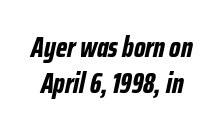
Q: Is the text bold? A: Yes.
Q: Is the text italic (slanted)? A: Yes, it leans right by about 12 degrees.
Q: Is the text underlined? A: No.
Q: Is the spacing between letters normal or unusually wide? A: Normal.
Q: Is the spacing between lines tight, normal or loose? A: Normal.
Q: Width (condensed, normal, or wide)? A: Condensed.
Q: Stroke contrast? A: Low.
Q: x-height? A: Medium.
Q: Monospaced? A: No.
